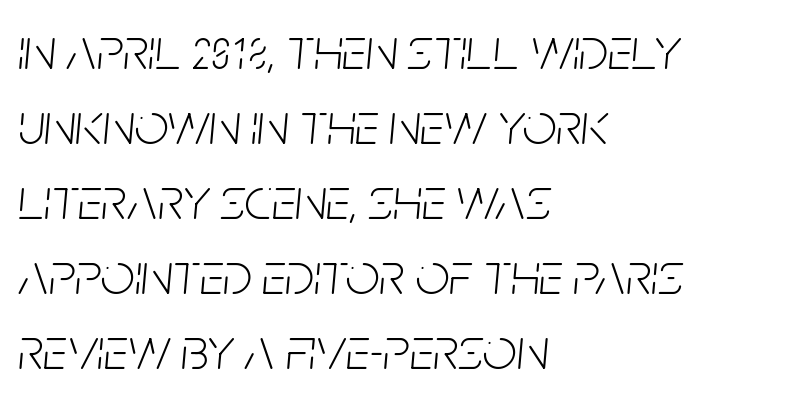
{"italic": "yes", "lean": "right", "slant_degrees": 5, "bold": "no", "weight": "light", "width": "condensed", "stroke_contrast": "low", "x_height": "large", "monospaced": "no", "underline": "no", "align": "left", "line_spacing": "normal", "line_spacing_ratio": 1.25, "letter_spacing": "normal", "letter_spacing_em": 0.0, "glyph_px": 60}
